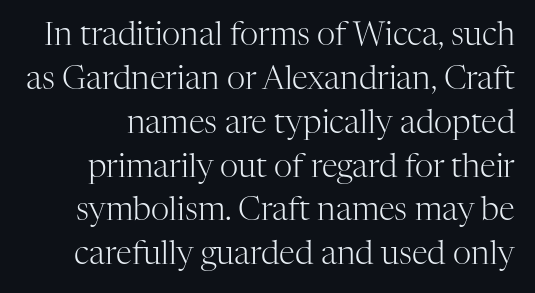
The image shows 32 px light serif type, upright; set normal line spacing (1.37x), normal letter spacing, not underlined; high stroke contrast and a medium x-height.
